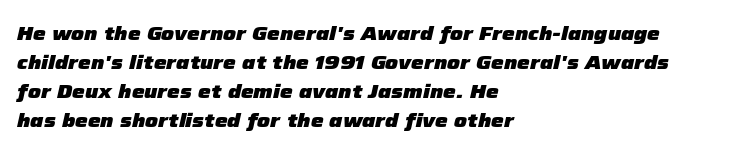
The image shows 20 px bold type, italic (leaning right); set left-aligned, normal line spacing (1.45x), normal letter spacing, not underlined.
